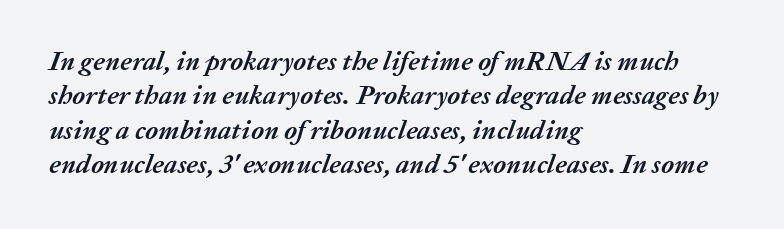
The image shows 27 px bold type, italic (leaning right); set left-aligned, normal line spacing (1.27x), normal letter spacing, not underlined.
